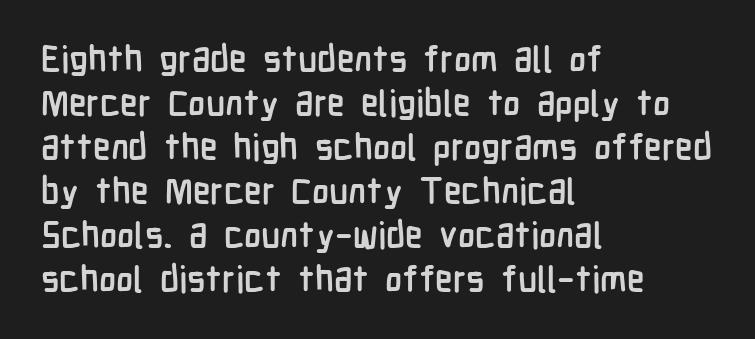
Chunky letters — that's bold for sure. Ascenders rise straight up at ninety degrees. Students, note that the glyphs here touch the page at normal intervals. Any mark beneath the type? The region is blank. Left-aligned paragraph, ragged on the right.
